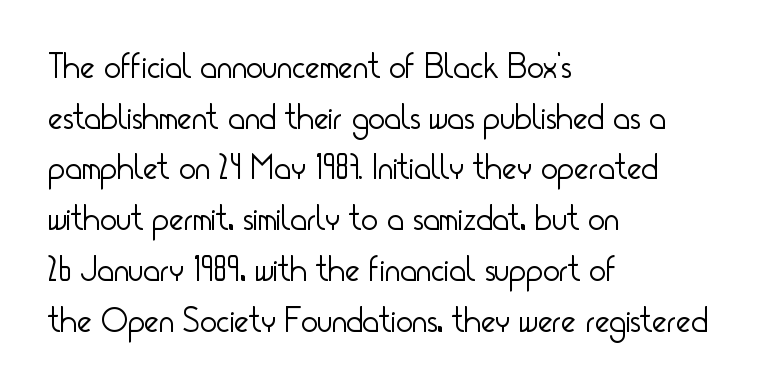
In terms of posture, this sample is upright. The letterforms sit at book weight or below. This rendering leaves character spacing at its baseline value. The face used here is a sans, in the tradition of grotesques and geometrics.
